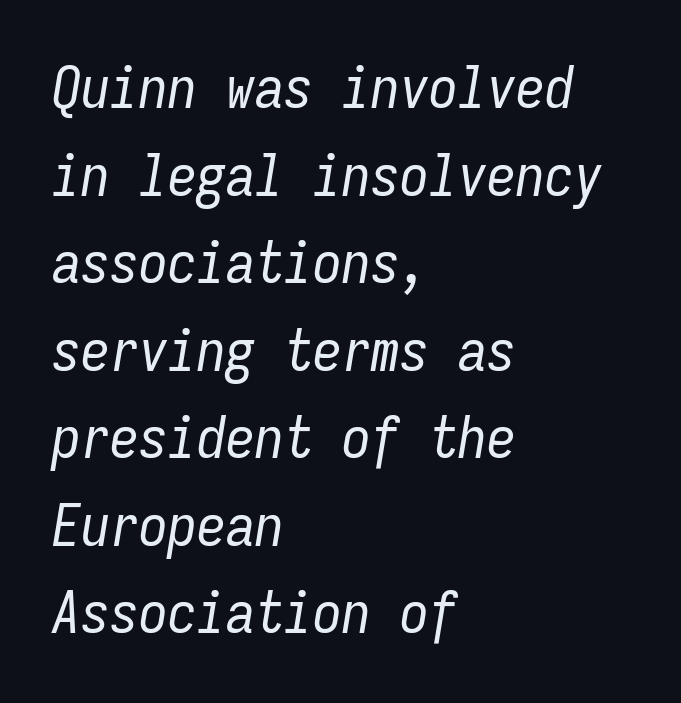
Between one letter and the next there's only the usual sliver of space. Weight: in the light-to-regular range. Normally led — the rows are evenly, conventionally spaced. The passage shown leans; its letterforms are oblique. One-word summary of the alignment: left.
